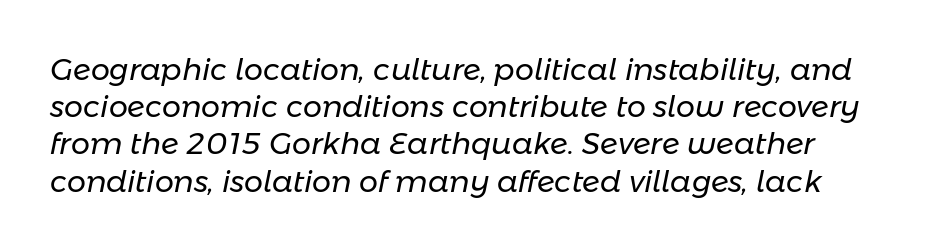
Caption: standard tracking, unaltered. Is this a heavy cut? Hardly; it is regular or lighter. Has an underline been added? It has not. Slanted lettering throughout.
